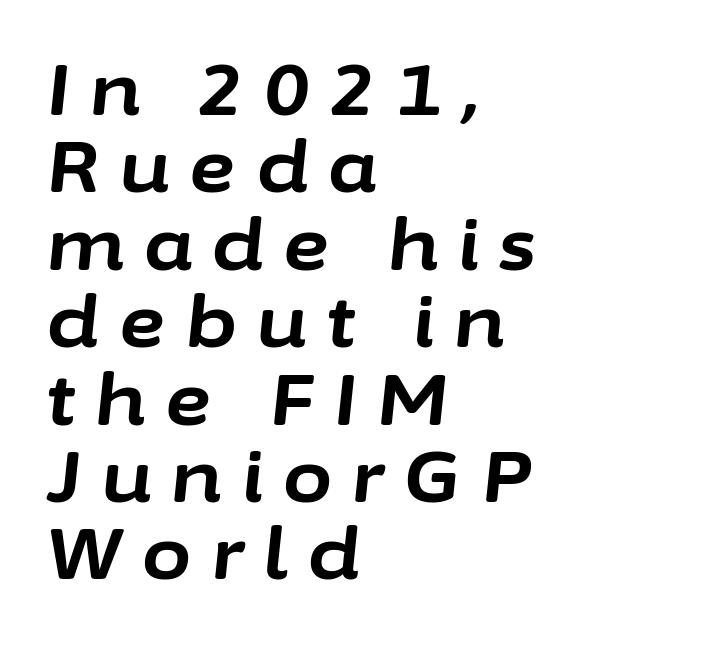
{"italic": "yes", "lean": "right", "slant_degrees": 6, "bold": "yes", "weight": "bold", "width": "normal", "stroke_contrast": "low", "x_height": "medium", "monospaced": "no", "underline": "no", "align": "left", "line_spacing": "tight", "line_spacing_ratio": 1.09, "letter_spacing": "wide", "letter_spacing_em": 0.29, "glyph_px": 71}
